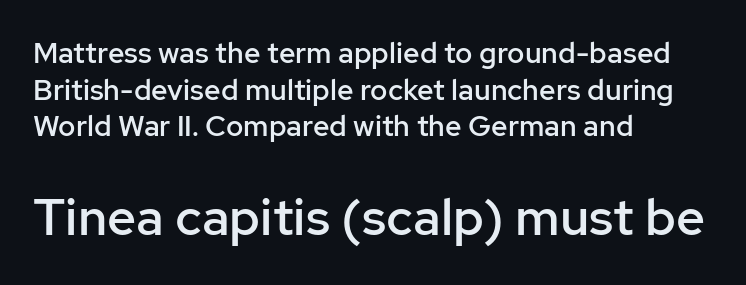
{"serif": "no", "italic": "no", "bold": "semi", "weight": "semibold", "width": "normal", "stroke_contrast": "low", "x_height": "medium", "monospaced": "no", "underline": "no", "align": "left", "line_spacing": "normal", "line_spacing_ratio": 1.26, "letter_spacing": "normal", "letter_spacing_em": 0.0, "larger_block": "second", "size_ratio": 1.76, "glyph_px": 51}
